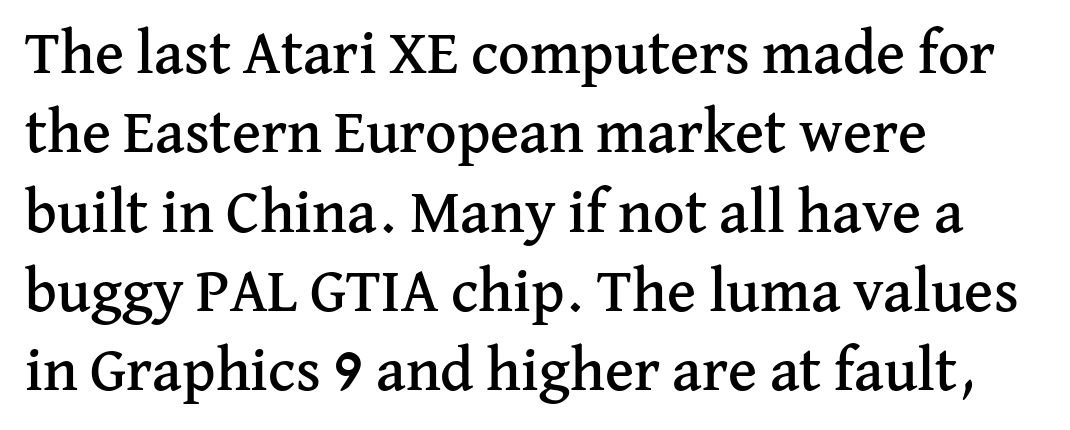
A roman cut, with each character standing at attention. Words appear dense and cohesive because spacing is normal. Examine the stroke ends and you'll spot serifs. Letters rest on an invisible, unmarked baseline. Does the leading feel generous? No, just average. Varying glyph widths throughout — classic text-font behaviour.
